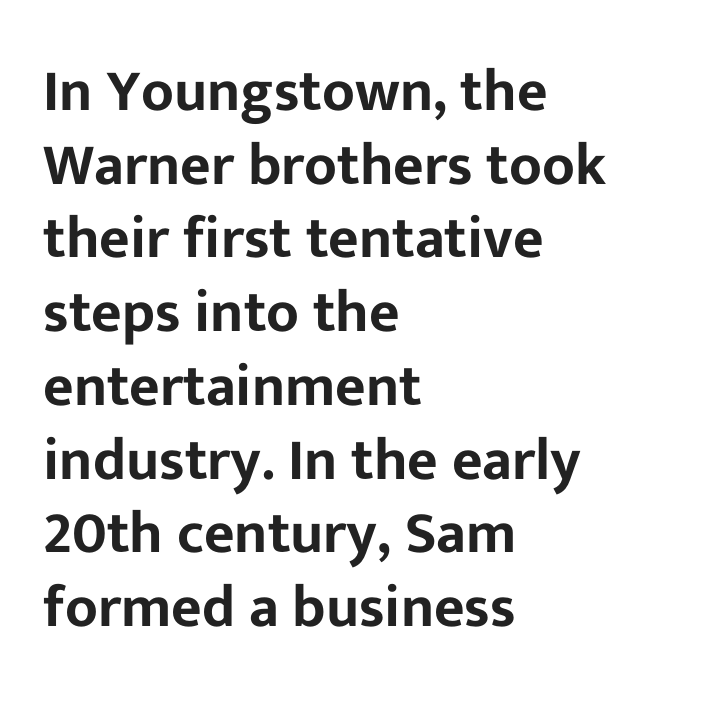
The image shows 59 px sans-serif type, upright; set left-aligned, normal line spacing (1.25x), normal letter spacing, not underlined; low stroke contrast and a medium x-height.
